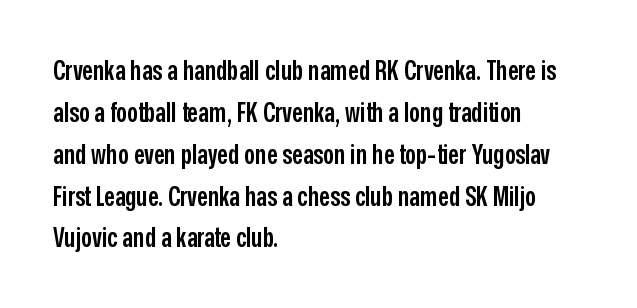
Q: Is the text bold? A: Semi-bold.
Q: Is the text italic (slanted)? A: No, it is upright.
Q: Is the text underlined? A: No.
Q: How is the paragraph aligned? A: Left-aligned.
Q: Is the spacing between letters normal or unusually wide? A: Normal.
Q: Is the spacing between lines tight, normal or loose? A: Normal.
